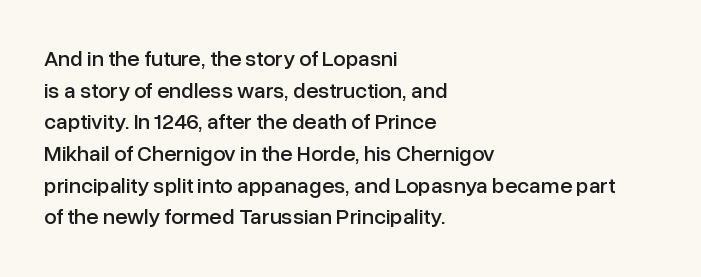
The image shows 22 px text type, upright; set left-aligned, normal line spacing (1.44x), normal letter spacing, not underlined.
